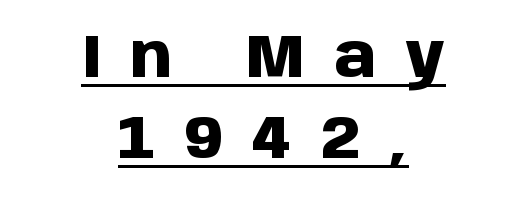
{"serif": "no", "italic": "no", "bold": "yes", "weight": "heavy", "width": "normal", "stroke_contrast": "low", "x_height": "large", "monospaced": "no", "underline": "yes", "align": "center", "line_spacing": "normal", "line_spacing_ratio": 1.35, "letter_spacing": "wide", "letter_spacing_em": 0.49, "glyph_px": 60}
